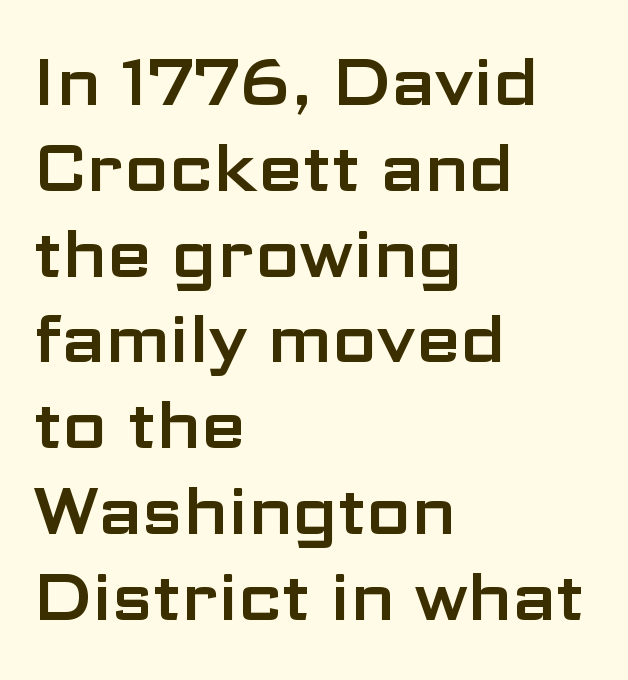
{"serif": "no", "italic": "no", "width": "wide", "stroke_contrast": "low", "x_height": "medium", "monospaced": "no", "underline": "no", "align": "left", "line_spacing": "normal", "line_spacing_ratio": 1.32, "letter_spacing": "normal", "letter_spacing_em": 0.0, "glyph_px": 65}
